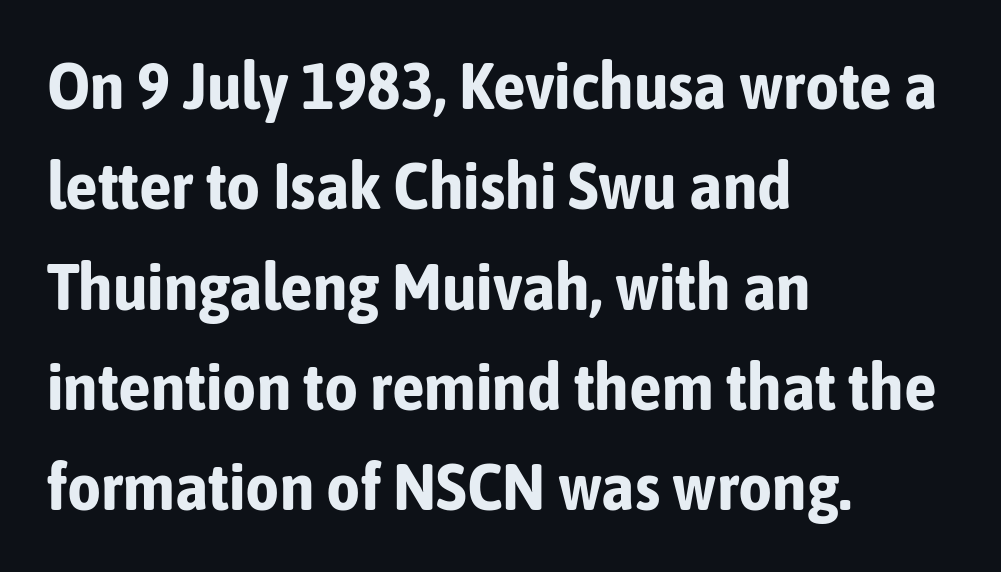
Q: Is the text bold? A: Yes.
Q: Is the text italic (slanted)? A: No, it is upright.
Q: Is the typeface a serif or a sans-serif typeface? A: Sans-serif.
Q: Is the text underlined? A: No.
Q: How is the paragraph aligned? A: Left-aligned.
Q: Is the spacing between letters normal or unusually wide? A: Normal.
Q: Is the spacing between lines tight, normal or loose? A: Normal.
Q: Width (condensed, normal, or wide)? A: Condensed.
Q: Stroke contrast? A: Low.
Q: x-height? A: Medium.
Q: Monospaced? A: No.
